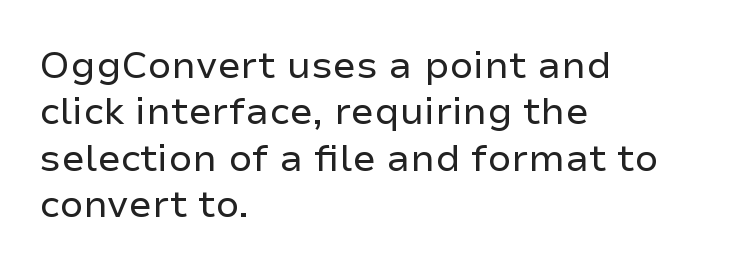
The image shows 38 px regular-weight sans-serif type, upright; set left-aligned, line spacing 1.22x, normal letter spacing, not underlined; low stroke contrast and a medium x-height.
